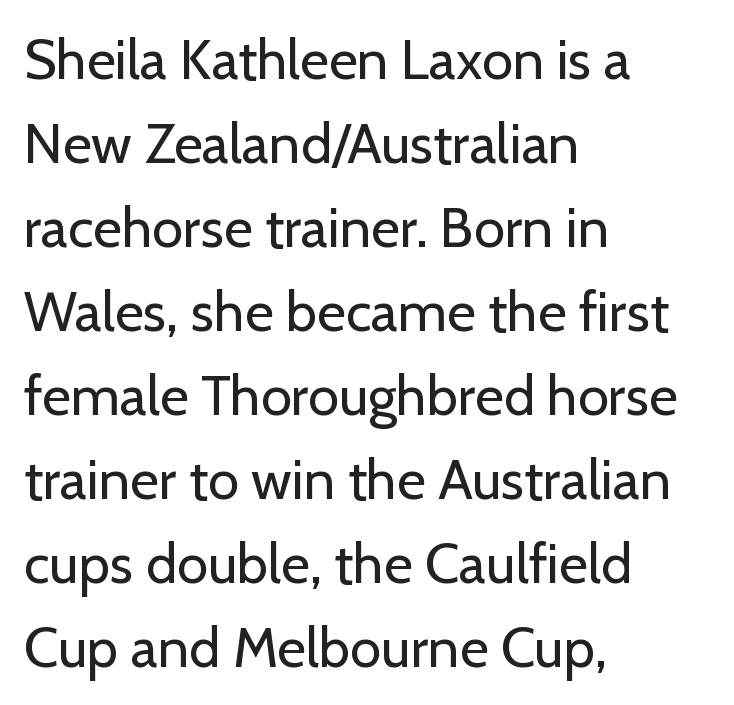
{"serif": "no", "italic": "no", "bold": "no", "weight": "regular", "width": "normal", "stroke_contrast": "low", "x_height": "medium", "monospaced": "no", "underline": "no", "align": "left", "line_spacing": "normal", "line_spacing_ratio": 1.5, "letter_spacing": "normal", "letter_spacing_em": 0.0, "glyph_px": 56}
